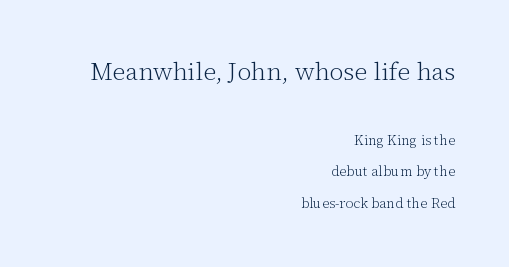
The image shows 25 px text type, upright; set right-aligned, loose line spacing (2.24x), normal letter spacing, not underlined; the first (top) block is 1.79x larger.
